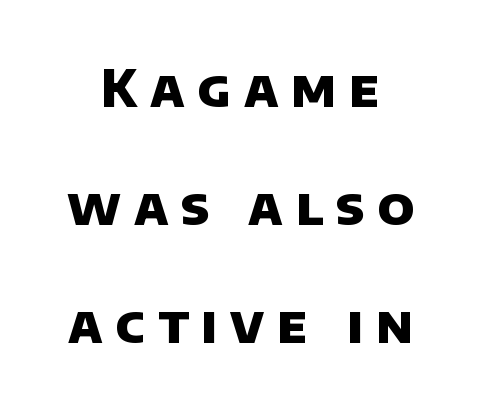
The image shows 52 px heavy sans-serif type; set centered, loose line spacing (2.27x), unusually wide letter spacing (+0.25 em), not underlined; low stroke contrast and a large x-height.
